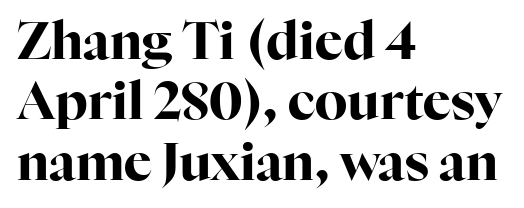
The typeface chosen for these lines features serifs. Characters remain perfectly vertical along every line. Honestly, the letter spacing is just normal — you wouldn't notice it. A full-strength bold gives these letters their thick strokes. The string is rendered with underlining switched off.
